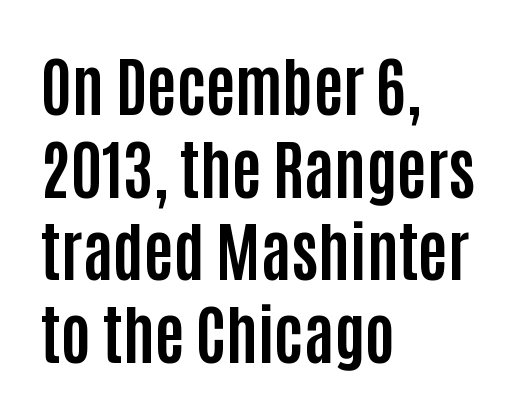
Q: Is the text bold? A: Yes.
Q: Is the text italic (slanted)? A: No, it is upright.
Q: Is the typeface a serif or a sans-serif typeface? A: Sans-serif.
Q: Is the text underlined? A: No.
Q: How is the paragraph aligned? A: Left-aligned.
Q: Is the spacing between letters normal or unusually wide? A: Normal.
Q: Is the spacing between lines tight, normal or loose? A: Normal.
Q: Width (condensed, normal, or wide)? A: Condensed.
Q: Stroke contrast? A: Low.
Q: x-height? A: Large.
Q: Monospaced? A: No.
